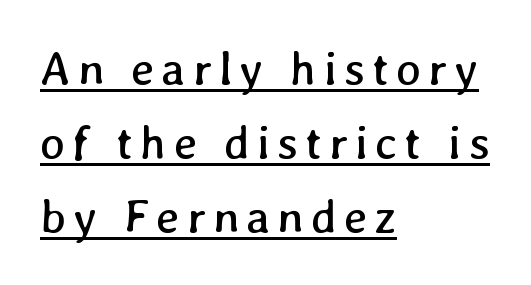
Q: Is the text bold? A: No.
Q: Is the text underlined? A: Yes.
Q: How is the paragraph aligned? A: Left-aligned.
Q: Is the spacing between lines tight, normal or loose? A: Normal.
Q: Width (condensed, normal, or wide)? A: Normal.
Q: Stroke contrast? A: Low.
Q: x-height? A: Medium.
Q: Monospaced? A: No.
